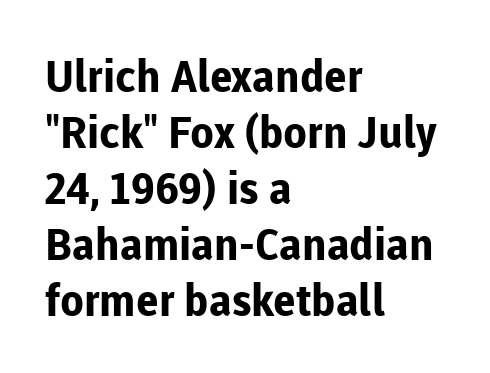
The image shows 44 px bold sans-serif type, upright; set left-aligned, normal line spacing (1.27x), normal letter spacing, not underlined; low stroke contrast and a medium x-height.
